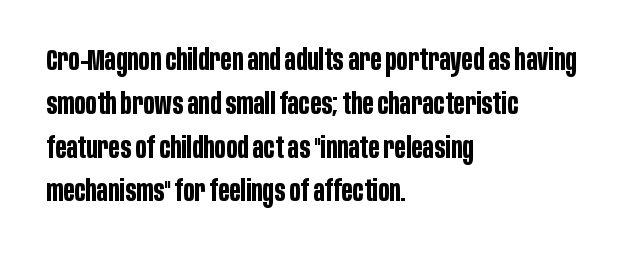
Q: Is the text bold? A: Yes.
Q: Is the text italic (slanted)? A: No, it is upright.
Q: Is the typeface a serif or a sans-serif typeface? A: Sans-serif.
Q: Is the text underlined? A: No.
Q: How is the paragraph aligned? A: Left-aligned.
Q: Is the spacing between letters normal or unusually wide? A: Normal.
Q: Is the spacing between lines tight, normal or loose? A: Normal.
Q: Width (condensed, normal, or wide)? A: Condensed.
Q: Stroke contrast? A: Low.
Q: x-height? A: Large.
Q: Monospaced? A: No.
